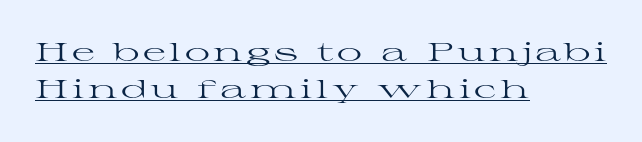
{"italic": "no", "bold": "no", "underline": "yes", "align": "left", "line_spacing": "normal", "line_spacing_ratio": 1.48, "glyph_px": 25}
